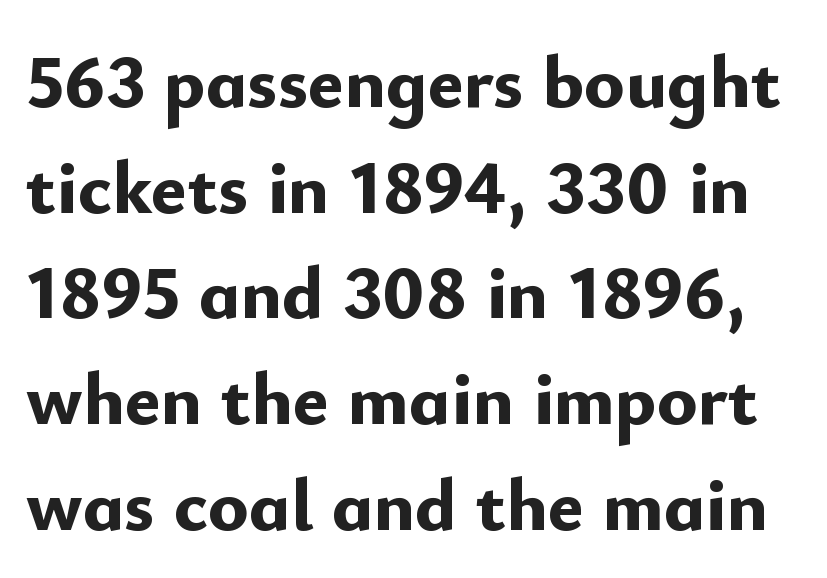
In terms of weight, the rendering is a true, heavy bold. No extra tracking has been applied to these lines. Check the space under the baseline: it is left empty. This rendering employs a face without finishing strokes, i.e., a sans-serif. Each letter keeps its own natural width here, so spacing adapts to shape. Regarding leading, the lines here are spaced in the standard way.
